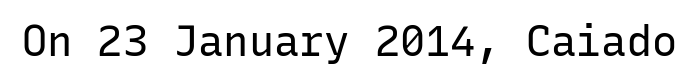
Q: Is the text bold? A: No.
Q: Is the text italic (slanted)? A: No, it is upright.
Q: Is the typeface a serif or a sans-serif typeface? A: Sans-serif.
Q: Is the text underlined? A: No.
Q: Is the spacing between letters normal or unusually wide? A: Normal.
Q: Width (condensed, normal, or wide)? A: Normal.
Q: Stroke contrast? A: Low.
Q: x-height? A: Medium.
Q: Monospaced? A: Yes.
